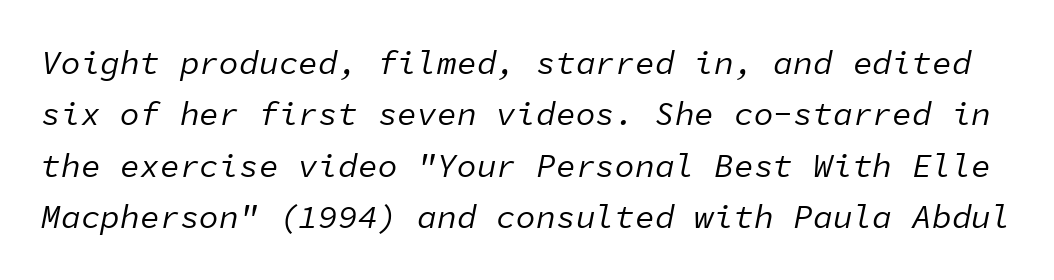
The image shows 33 px regular-weight type, italic (leaning right), monospaced; set normal line spacing (1.56x), normal letter spacing, not underlined; low stroke contrast and a medium x-height.
